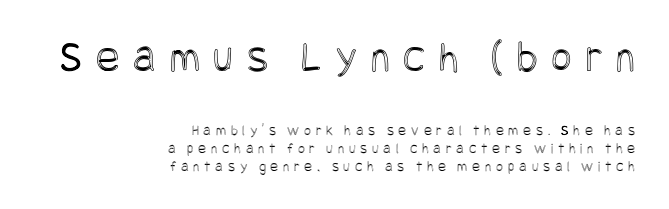
{"italic": "no", "width": "condensed", "x_height": "large", "underline": "no", "align": "right", "line_spacing_ratio": 1.22, "letter_spacing": "wide", "letter_spacing_em": 0.31, "larger_block": "first", "size_ratio": 2.93, "glyph_px": 44}
